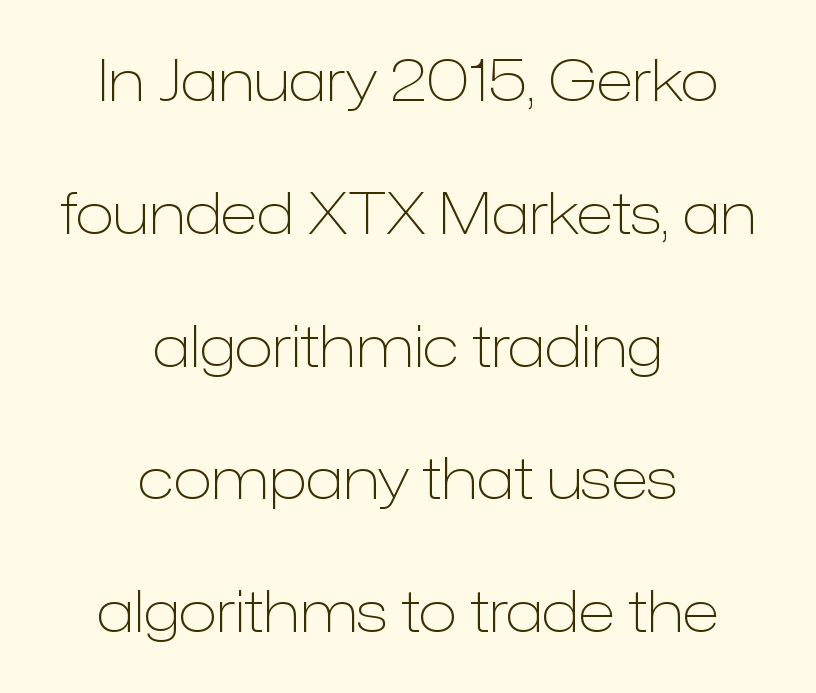
{"serif": "no", "italic": "no", "bold": "no", "weight": "light", "width": "normal", "stroke_contrast": "low", "x_height": "medium", "monospaced": "no", "underline": "no", "align": "center", "line_spacing": "loose", "line_spacing_ratio": 2.33, "letter_spacing": "normal", "letter_spacing_em": 0.0, "glyph_px": 57}
